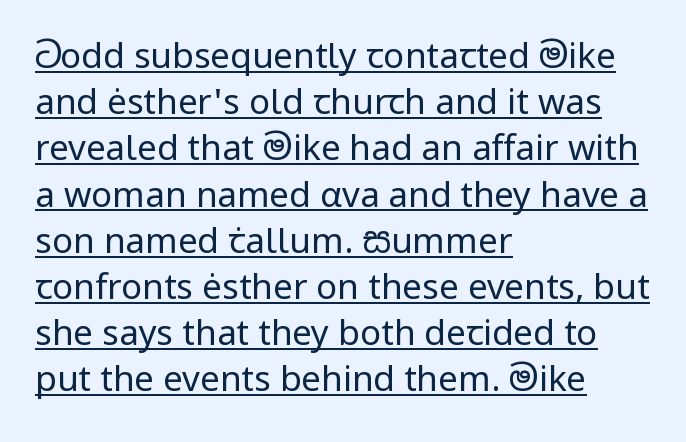
Q: Is the text bold? A: No.
Q: Is the text italic (slanted)? A: No, it is upright.
Q: Is the typeface a serif or a sans-serif typeface? A: Sans-serif.
Q: Is the text underlined? A: Yes.
Q: How is the paragraph aligned? A: Left-aligned.
Q: Is the spacing between letters normal or unusually wide? A: Normal.
Q: Is the spacing between lines tight, normal or loose? A: Normal.
Q: Width (condensed, normal, or wide)? A: Normal.
Q: Stroke contrast? A: Low.
Q: x-height? A: Medium.
Q: Monospaced? A: No.
